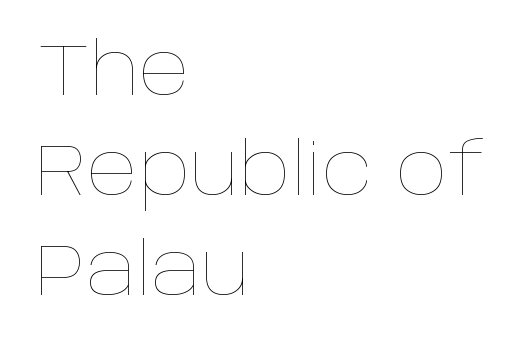
The image shows 72 px thin type, upright; set left-aligned, normal line spacing (1.39x), normal letter spacing, not underlined; low stroke contrast and a large x-height.
